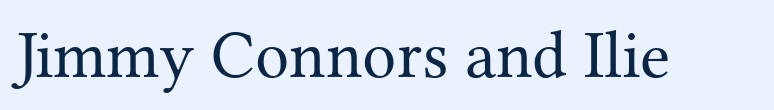
The image shows 68 px regular-weight serif type, upright; set normal letter spacing, not underlined; medium stroke contrast and a medium x-height.
